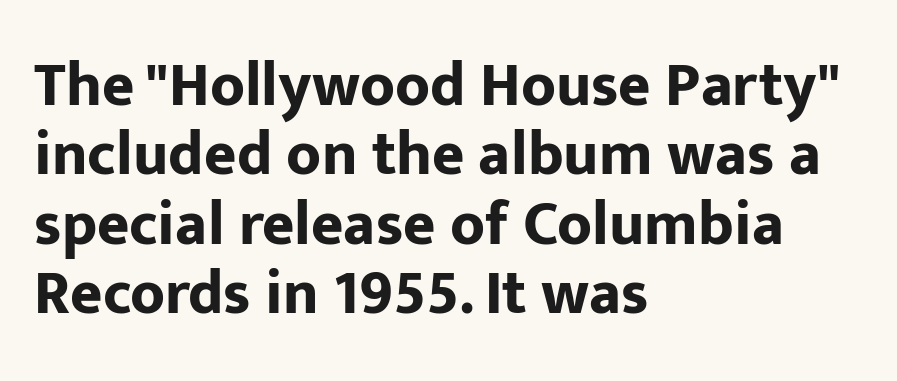
{"serif": "no", "italic": "no", "bold": "yes", "weight": "bold", "width": "normal", "stroke_contrast": "low", "x_height": "medium", "monospaced": "no", "underline": "no", "align": "left", "line_spacing": "tight", "line_spacing_ratio": 1.12, "letter_spacing": "normal", "letter_spacing_em": 0.0, "glyph_px": 62}
